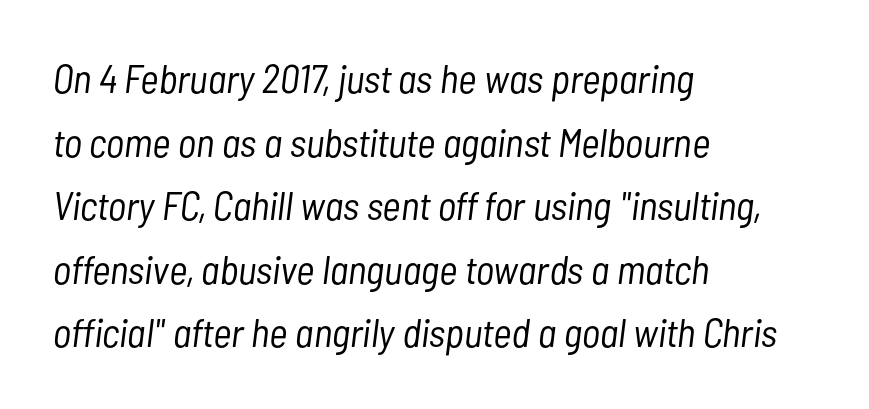
{"italic": "yes", "lean": "right", "slant_degrees": 7, "bold": "no", "weight": "light", "width": "condensed", "stroke_contrast": "low", "x_height": "medium", "monospaced": "no", "underline": "no", "align": "left", "line_spacing": "normal", "line_spacing_ratio": 1.59, "letter_spacing": "normal", "letter_spacing_em": 0.0, "glyph_px": 40}
